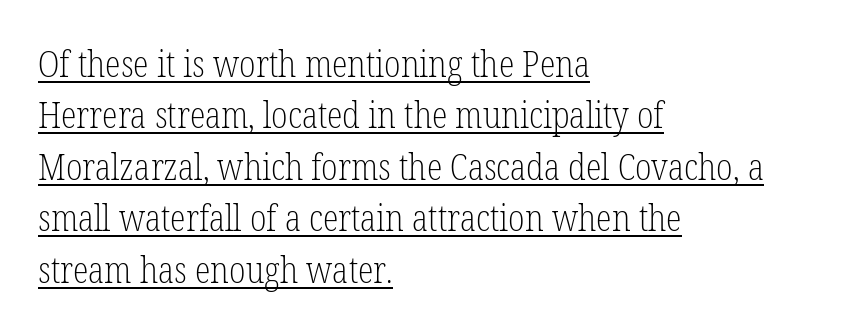
{"serif": "yes", "italic": "no", "bold": "no", "weight": "light", "width": "condensed", "stroke_contrast": "low", "x_height": "medium", "monospaced": "no", "underline": "yes", "align": "left", "line_spacing": "normal", "line_spacing_ratio": 1.43, "letter_spacing": "normal", "letter_spacing_em": 0.0, "glyph_px": 36}
